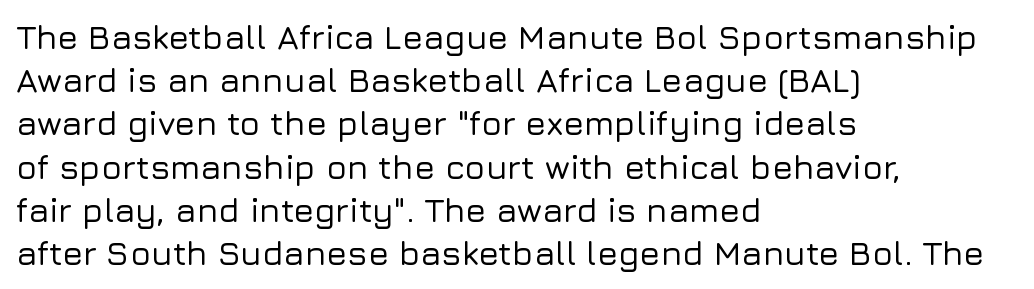
Q: Is the text italic (slanted)? A: No, it is upright.
Q: Is the typeface a serif or a sans-serif typeface? A: Sans-serif.
Q: Is the text underlined? A: No.
Q: How is the paragraph aligned? A: Left-aligned.
Q: Is the spacing between letters normal or unusually wide? A: Normal.
Q: Is the spacing between lines tight, normal or loose? A: Normal.
Q: Width (condensed, normal, or wide)? A: Normal.
Q: Stroke contrast? A: Low.
Q: x-height? A: Medium.
Q: Monospaced? A: No.
